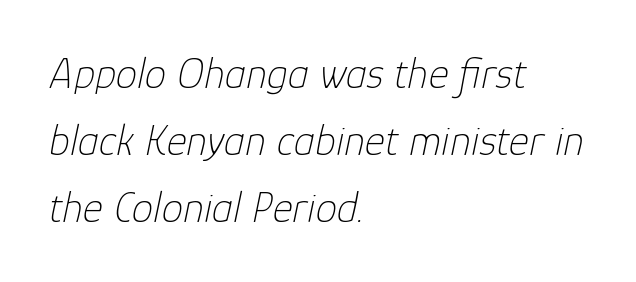
Q: Is the text bold? A: No.
Q: Is the text italic (slanted)? A: Yes, it leans right by about 12 degrees.
Q: Is the text underlined? A: No.
Q: How is the paragraph aligned? A: Left-aligned.
Q: Is the spacing between letters normal or unusually wide? A: Normal.
Q: Is the spacing between lines tight, normal or loose? A: Normal.
Q: Width (condensed, normal, or wide)? A: Normal.
Q: Stroke contrast? A: Low.
Q: x-height? A: Medium.
Q: Monospaced? A: No.
